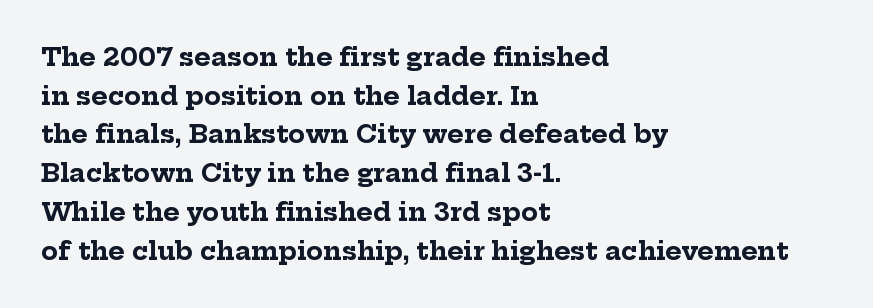
Q: Is the text bold? A: Yes.
Q: Is the text italic (slanted)? A: No, it is upright.
Q: Is the text underlined? A: No.
Q: How is the paragraph aligned? A: Left-aligned.
Q: Is the spacing between letters normal or unusually wide? A: Normal.
Q: Is the spacing between lines tight, normal or loose? A: Normal.
